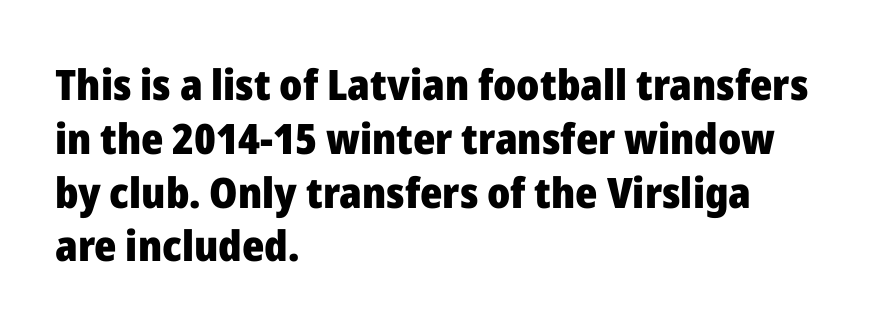
Q: Is the text bold? A: Yes.
Q: Is the text italic (slanted)? A: No, it is upright.
Q: Is the typeface a serif or a sans-serif typeface? A: Sans-serif.
Q: Is the text underlined? A: No.
Q: How is the paragraph aligned? A: Left-aligned.
Q: Is the spacing between letters normal or unusually wide? A: Normal.
Q: Is the spacing between lines tight, normal or loose? A: Normal.
Q: Width (condensed, normal, or wide)? A: Normal.
Q: Stroke contrast? A: Low.
Q: x-height? A: Medium.
Q: Monospaced? A: No.
